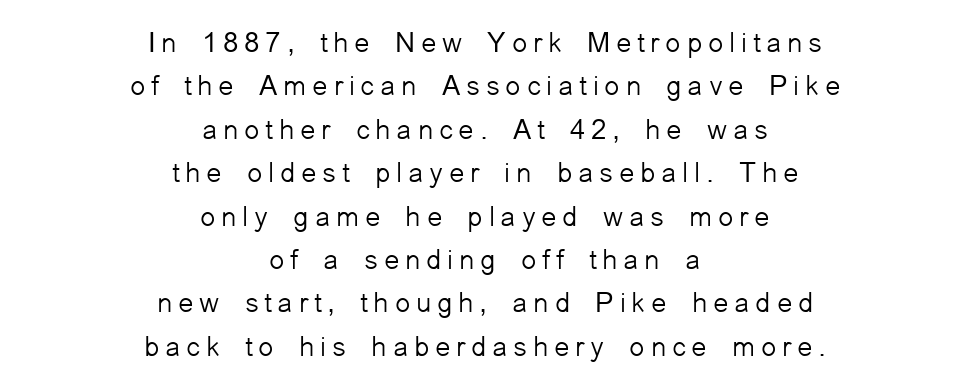
The weight would be labelled regular, book, light, or lighter still. A typesetter would label this face a sans. Does the lettering tilt? It doesn't — this is upright. Spacing verdict: proportional, widths tailored to each character.
